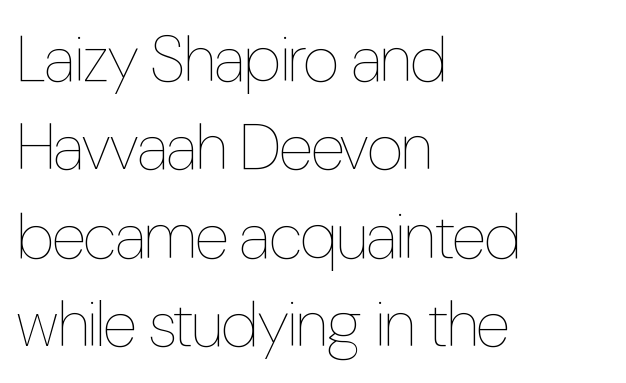
Characters remain perfectly vertical along every line. Any mark beneath the type? The region is blank. A typesetter would call this leading conventional body-copy spacing. Stems and bowls with no extra thickness — not bold.
